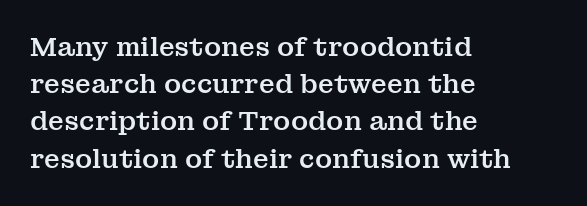
Q: Is the text italic (slanted)? A: No, it is upright.
Q: Is the text underlined? A: No.
Q: How is the paragraph aligned? A: Left-aligned.
Q: Is the spacing between letters normal or unusually wide? A: Normal.
Q: Is the spacing between lines tight, normal or loose? A: Normal.
